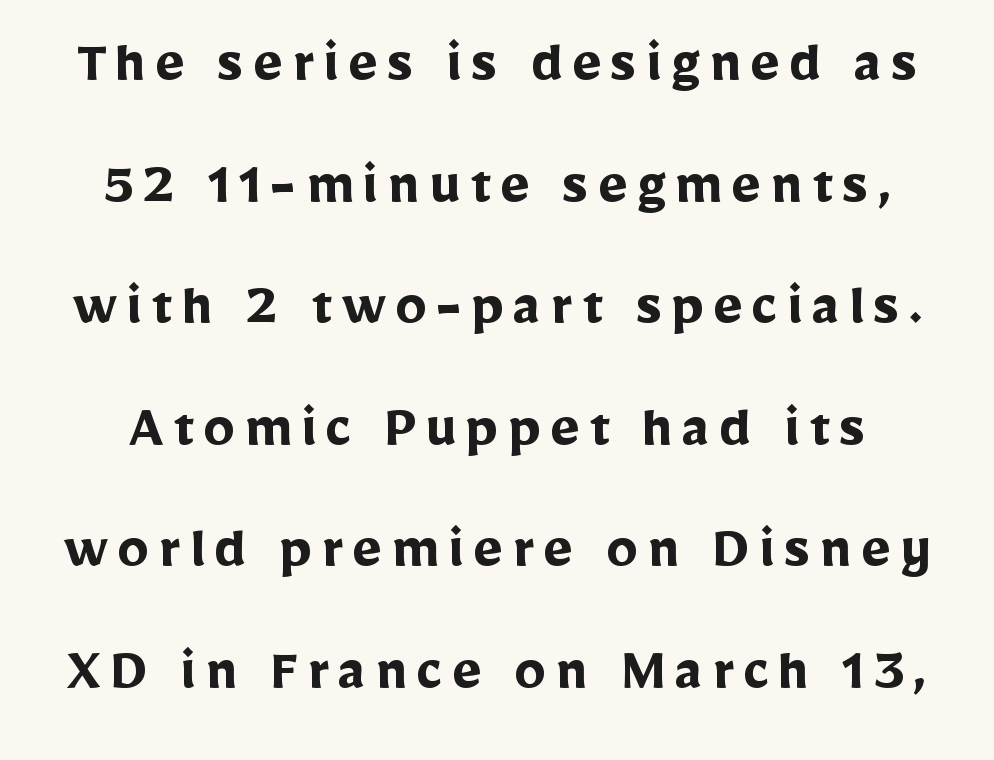
Horizontal bands of white between lines are thick stripes. Designer's note — italics off, roman on. The glyphs have the mass of a bold cut. Note the varied advance widths — an 'i' is clearly narrower than an 'm'. Decoration check: the copy has no underline. The characters display no serif detailing; their extremities are plain.
